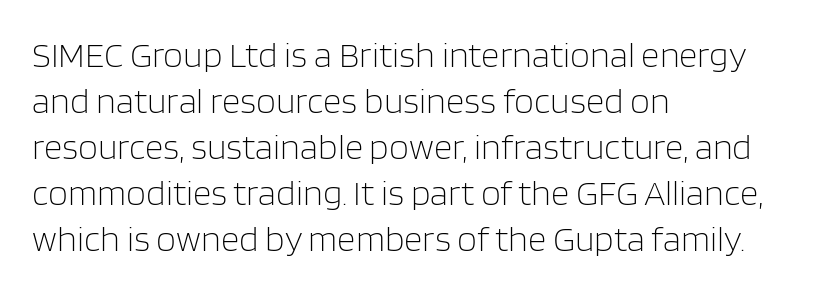
The image shows 36 px light sans-serif type, upright; set left-aligned, normal line spacing (1.28x), normal letter spacing, not underlined; low stroke contrast and a large x-height.
